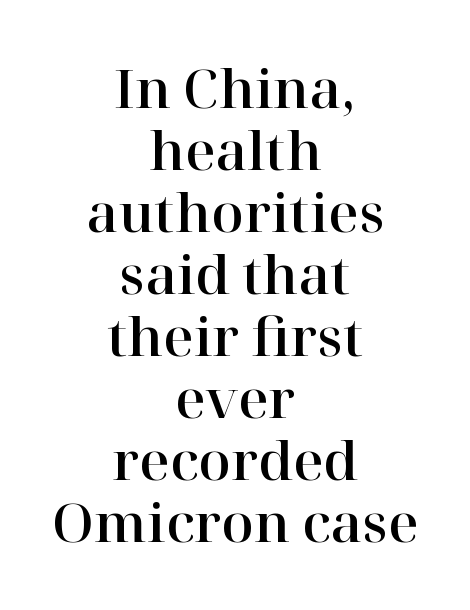
Spacing verdict: proportional, widths tailored to each character. The letters stand upright; this is a roman face. Look at the tracking — it's just the regular setting, nothing added. Teacher's note: observe the equal gaps on both sides — that is centered alignment. Yep, those are serifs on the letters.
